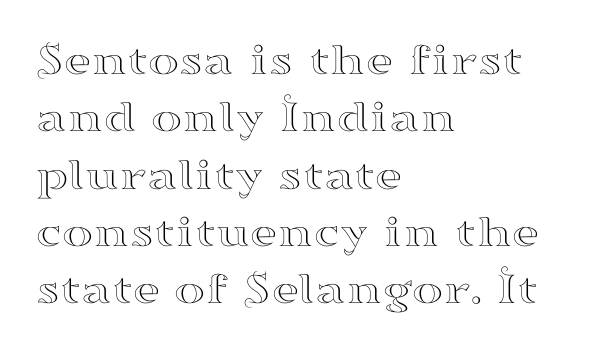
{"serif": "yes", "italic": "no", "width": "wide", "stroke_contrast": "high", "x_height": "small", "monospaced": "no", "underline": "no", "align": "left", "line_spacing_ratio": 1.22, "letter_spacing": "normal", "letter_spacing_em": 0.0, "glyph_px": 47}
